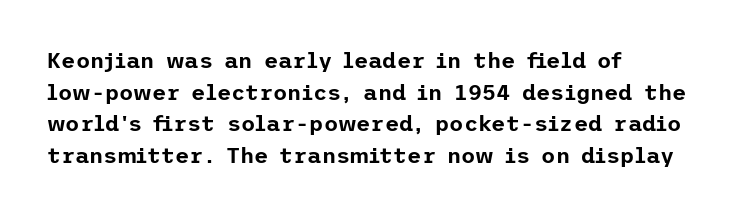
The image shows 22 px text type, upright; set left-aligned, normal line spacing (1.44x), normal letter spacing, not underlined.
